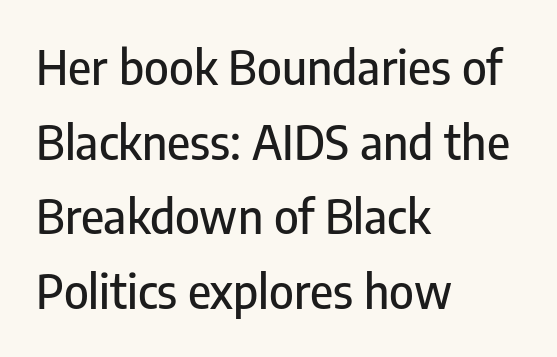
The image shows 47 px condensed sans-serif type, upright; set left-aligned, normal line spacing (1.59x), normal letter spacing, not underlined; low stroke contrast and a medium x-height.
